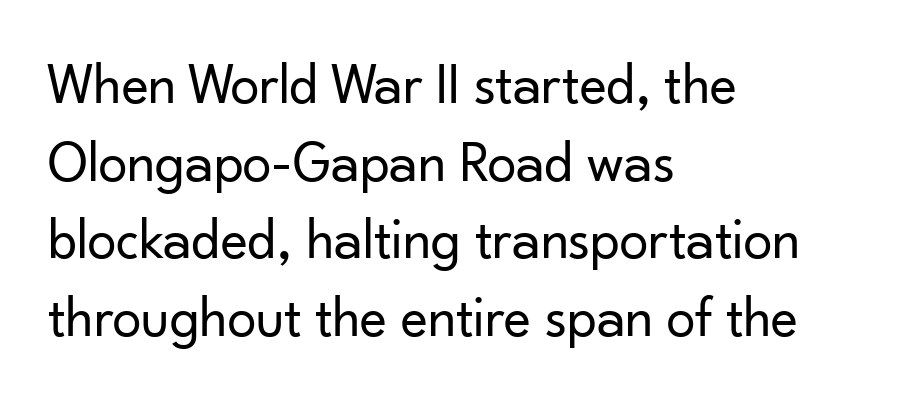
Q: Is the text bold? A: No.
Q: Is the text italic (slanted)? A: No, it is upright.
Q: Is the typeface a serif or a sans-serif typeface? A: Sans-serif.
Q: Is the text underlined? A: No.
Q: How is the paragraph aligned? A: Left-aligned.
Q: Is the spacing between letters normal or unusually wide? A: Normal.
Q: Is the spacing between lines tight, normal or loose? A: Normal.
Q: Width (condensed, normal, or wide)? A: Normal.
Q: Stroke contrast? A: Low.
Q: x-height? A: Small.
Q: Monospaced? A: No.
